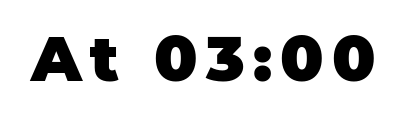
{"serif": "no", "italic": "no", "bold": "yes", "weight": "heavy", "width": "normal", "stroke_contrast": "low", "x_height": "large", "monospaced": "no", "underline": "no", "glyph_px": 63}
